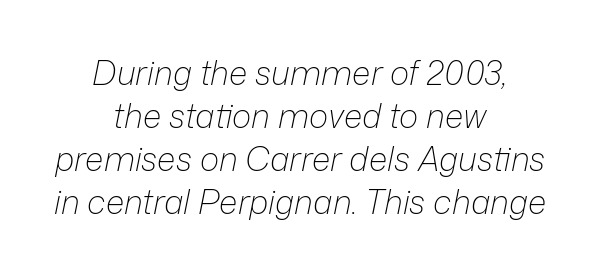
Q: Is the text bold? A: No.
Q: Is the text italic (slanted)? A: Yes, it leans right by about 12 degrees.
Q: Is the text underlined? A: No.
Q: How is the paragraph aligned? A: Centered.
Q: Is the spacing between letters normal or unusually wide? A: Normal.
Q: Is the spacing between lines tight, normal or loose? A: Normal.
Q: Width (condensed, normal, or wide)? A: Normal.
Q: Stroke contrast? A: Low.
Q: x-height? A: Medium.
Q: Monospaced? A: No.
